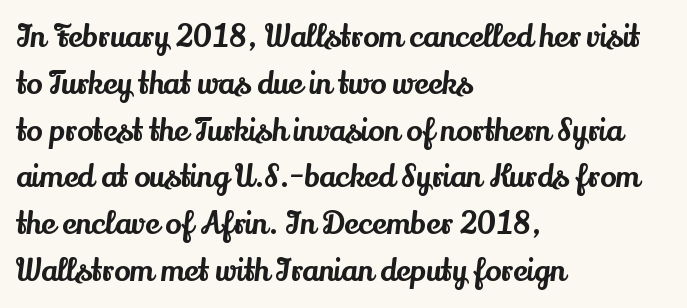
{"serif": "yes", "width": "normal", "stroke_contrast": "medium", "x_height": "small", "monospaced": "no", "underline": "no", "align": "left", "line_spacing": "normal", "line_spacing_ratio": 1.56, "letter_spacing": "normal", "letter_spacing_em": 0.0, "glyph_px": 30}
